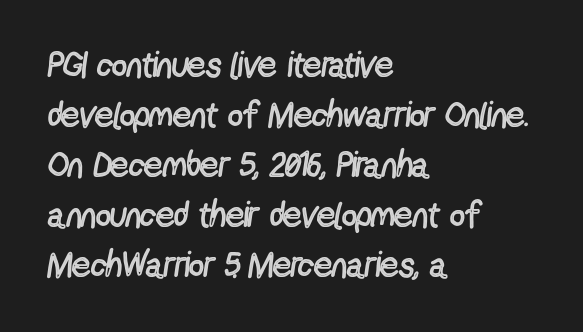
The image shows 36 px regular-weight, condensed sans-serif type; set left-aligned, normal line spacing (1.39x), normal letter spacing, not underlined; a medium x-height.
